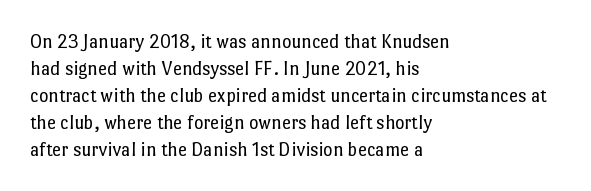
{"italic": "no", "bold": "no", "underline": "no", "align": "left", "line_spacing": "normal", "line_spacing_ratio": 1.35, "letter_spacing": "normal", "letter_spacing_em": 0.0, "glyph_px": 20}
